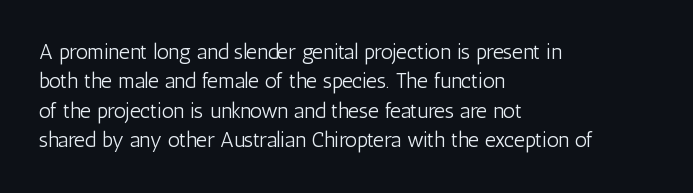
{"italic": "no", "bold": "no", "underline": "no", "align": "left", "line_spacing": "normal", "line_spacing_ratio": 1.4, "letter_spacing": "normal", "letter_spacing_em": 0.0, "glyph_px": 21}
